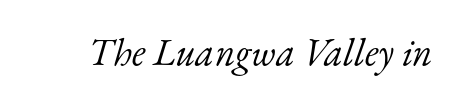
{"serif": "yes", "italic": "yes", "lean": "right", "slant_degrees": 17, "bold": "no", "weight": "light", "width": "normal", "stroke_contrast": "low", "x_height": "small", "monospaced": "no", "underline": "no", "letter_spacing": "normal", "letter_spacing_em": 0.0, "glyph_px": 39}
